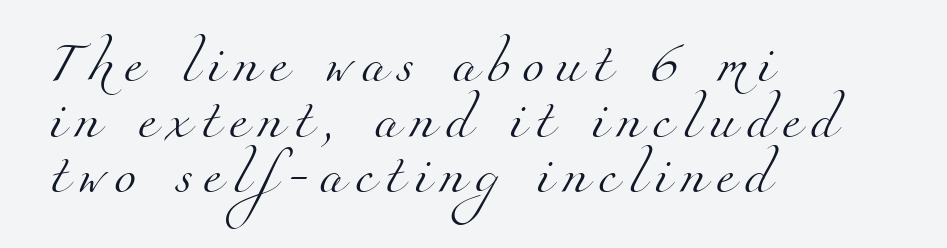
{"serif": "yes", "bold": "no", "weight": "light", "width": "normal", "stroke_contrast": "medium", "x_height": "small", "monospaced": "no", "underline": "no", "align": "left", "line_spacing": "normal", "line_spacing_ratio": 1.39, "letter_spacing": "wide", "letter_spacing_em": 0.27, "glyph_px": 40}
